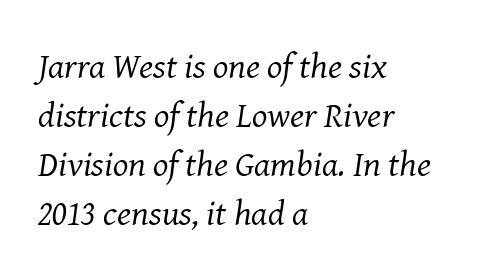
{"serif": "yes", "italic": "yes", "lean": "right", "slant_degrees": 8, "bold": "no", "weight": "regular", "width": "normal", "stroke_contrast": "medium", "x_height": "medium", "monospaced": "no", "underline": "no", "align": "left", "line_spacing": "normal", "line_spacing_ratio": 1.36, "letter_spacing": "normal", "letter_spacing_em": 0.0, "glyph_px": 36}
